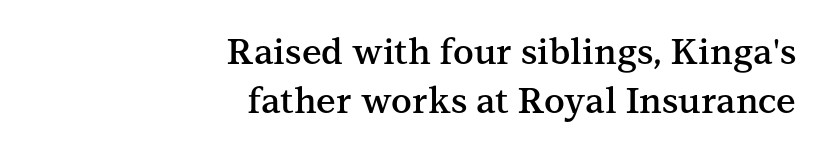
{"serif": "yes", "italic": "no", "bold": "semi", "weight": "semibold", "width": "normal", "stroke_contrast": "medium", "x_height": "medium", "monospaced": "no", "underline": "no", "align": "right", "line_spacing": "normal", "line_spacing_ratio": 1.4, "letter_spacing": "normal", "letter_spacing_em": 0.0, "glyph_px": 35}
